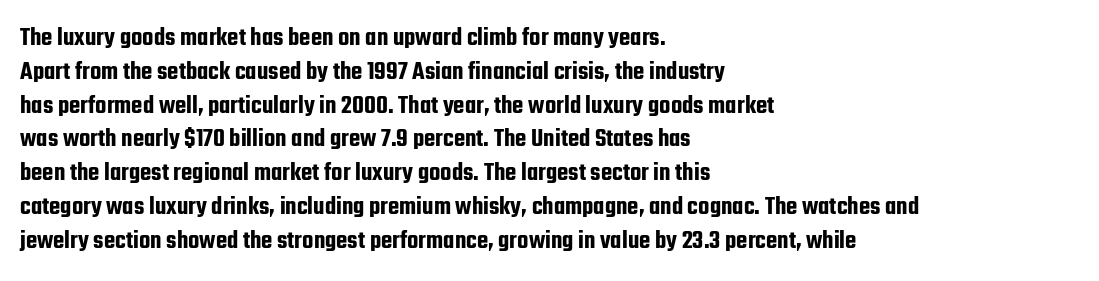
{"italic": "no", "underline": "no", "align": "left", "line_spacing": "normal", "line_spacing_ratio": 1.3, "letter_spacing": "normal", "letter_spacing_em": 0.0, "glyph_px": 26}
